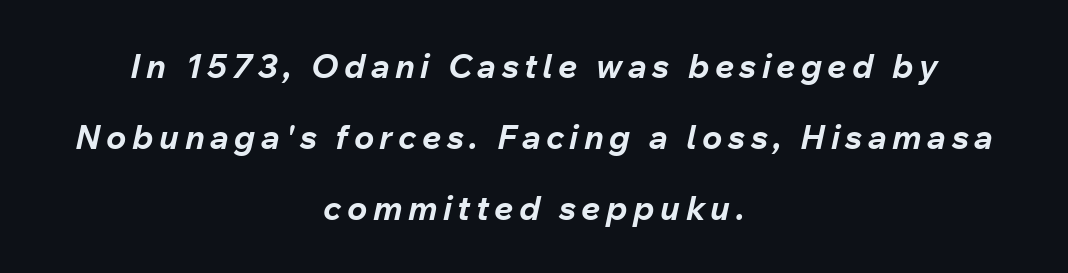
Its strokes are broad and dark, the hallmark of bold type. Check under the words: just untouched page. This sample uses an oblique cut, with every glyph tilted off the vertical. The letters advance in unequal steps, a hallmark of proportional type.
